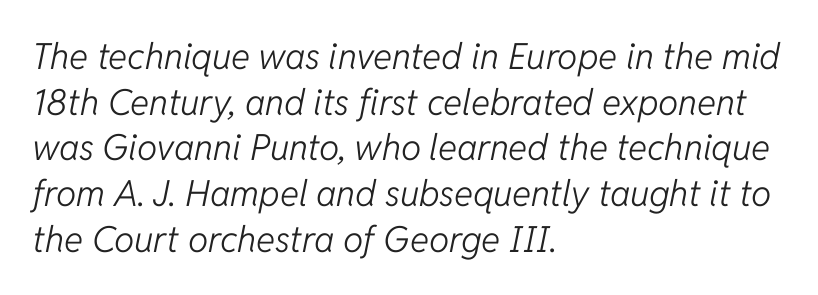
Q: Is the text bold? A: No.
Q: Is the text italic (slanted)? A: Yes, it leans right by about 11 degrees.
Q: Is the text underlined? A: No.
Q: How is the paragraph aligned? A: Left-aligned.
Q: Is the spacing between letters normal or unusually wide? A: Normal.
Q: Is the spacing between lines tight, normal or loose? A: Normal.
Q: Width (condensed, normal, or wide)? A: Normal.
Q: Stroke contrast? A: Low.
Q: x-height? A: Medium.
Q: Monospaced? A: No.
